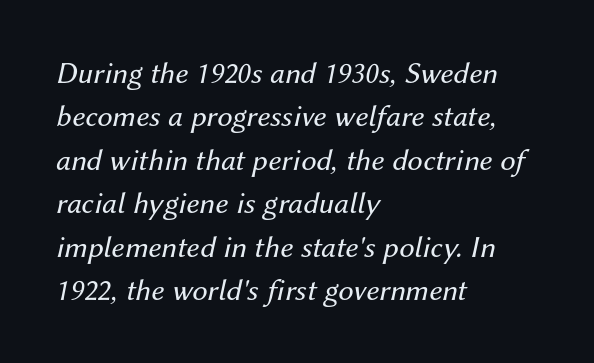
A typesetter would call this proportional, since set widths differ per character. The tracking reads as untouched default to a designer's eye. A typesetter would call this leading conventional body-copy spacing. Quick note: underline off.
